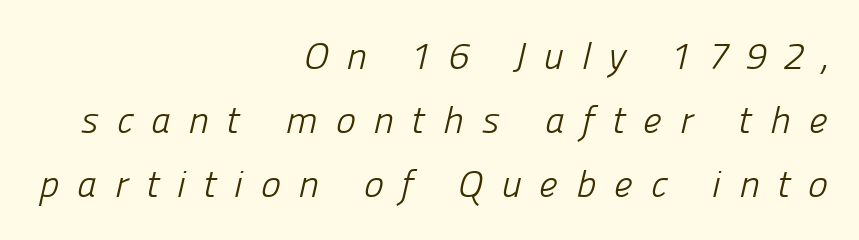
Nope, no serifs anywhere on these letters. Unmarked baselines from the first word to the last. The rendering anchors every line to the right-hand side. Do the characters align in a grid? No, the font is proportional.
